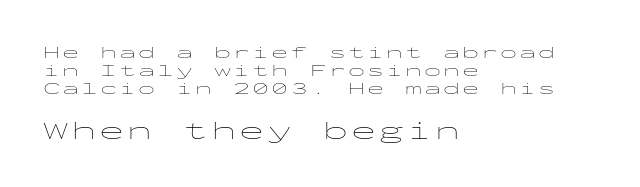
The image shows 25 px text type, upright; set left-aligned, tight line spacing (1.05x), not underlined; the second (bottom) block is 1.47x larger.
